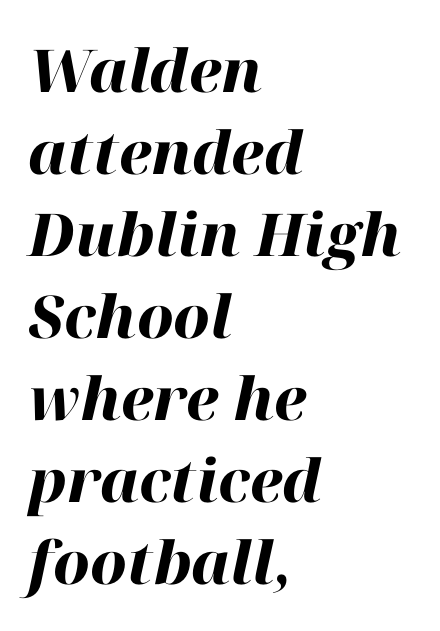
The image shows 59 px heavy type, italic (leaning right); set left-aligned, normal line spacing (1.39x), normal letter spacing, not underlined; high stroke contrast and a medium x-height.
